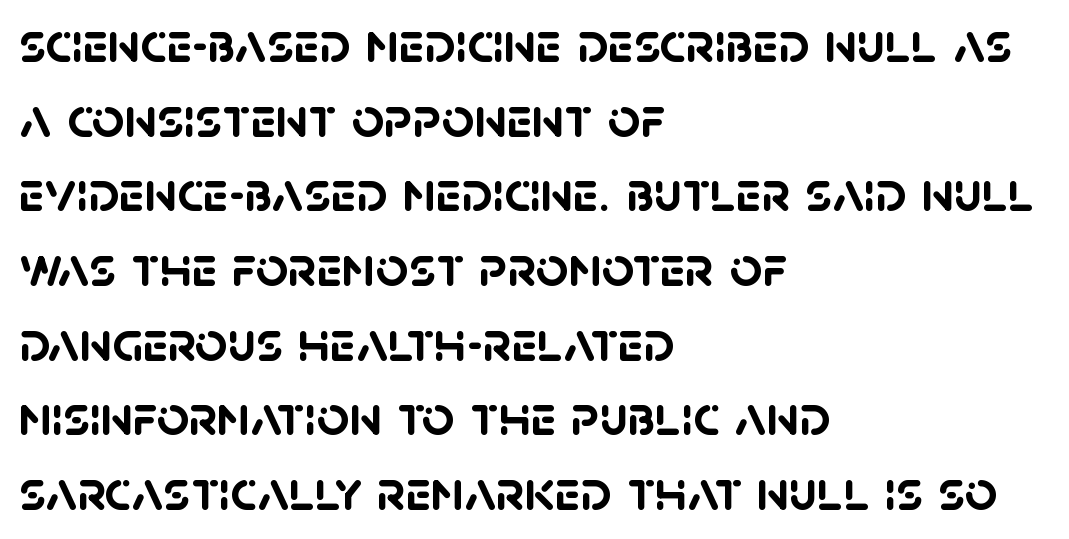
{"serif": "no", "bold": "yes", "weight": "semibold", "width": "normal", "stroke_contrast": "low", "x_height": "large", "monospaced": "no", "underline": "no", "align": "left", "line_spacing": "normal", "line_spacing_ratio": 1.31, "letter_spacing": "normal", "letter_spacing_em": 0.0, "glyph_px": 57}
